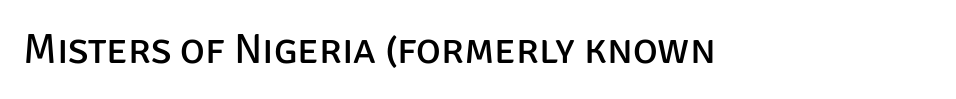
{"serif": "no", "italic": "no", "bold": "no", "weight": "regular", "width": "normal", "stroke_contrast": "low", "x_height": "large", "monospaced": "no", "underline": "no", "letter_spacing": "normal", "letter_spacing_em": 0.0, "glyph_px": 42}
